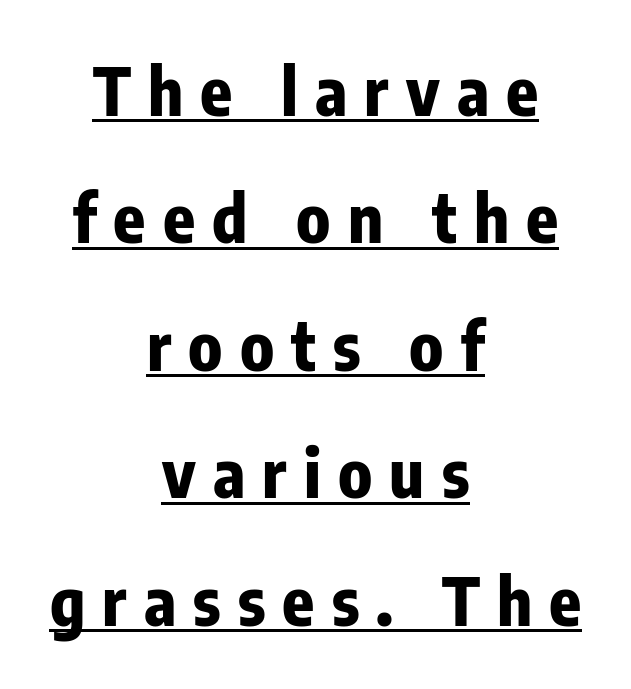
{"serif": "no", "italic": "no", "bold": "yes", "weight": "bold", "width": "condensed", "stroke_contrast": "low", "x_height": "medium", "monospaced": "no", "underline": "yes", "align": "center", "line_spacing": "loose", "line_spacing_ratio": 1.93, "letter_spacing": "wide", "letter_spacing_em": 0.26, "glyph_px": 66}
